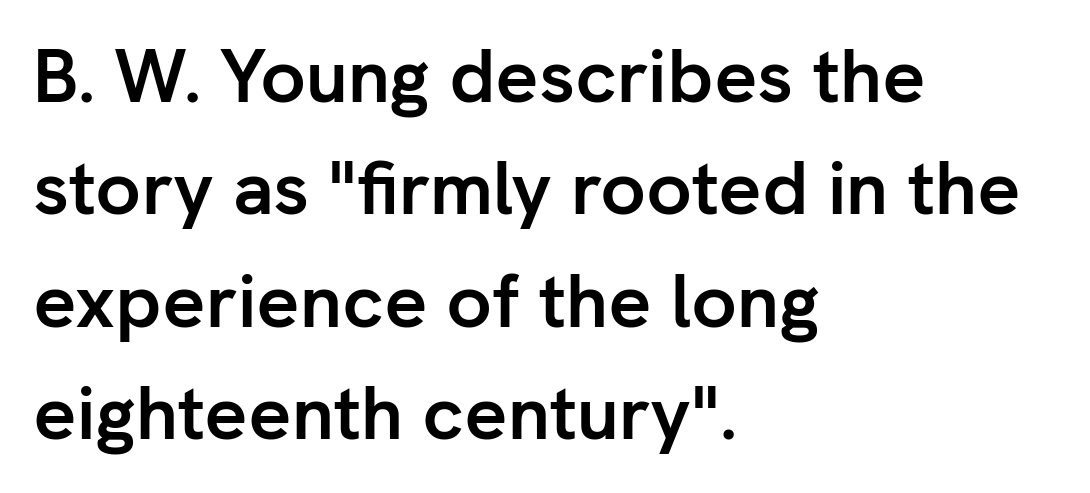
{"serif": "no", "italic": "no", "bold": "yes", "weight": "semibold", "width": "normal", "stroke_contrast": "low", "x_height": "medium", "monospaced": "no", "underline": "no", "align": "left", "line_spacing": "normal", "line_spacing_ratio": 1.5, "letter_spacing": "normal", "letter_spacing_em": 0.0, "glyph_px": 75}
